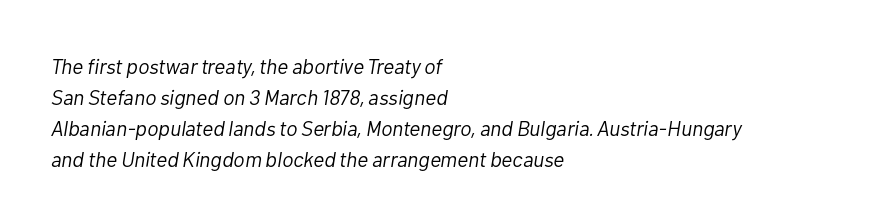
The image shows 21 px text type, italic (leaning right); set left-aligned, normal line spacing (1.47x), normal letter spacing, not underlined.
